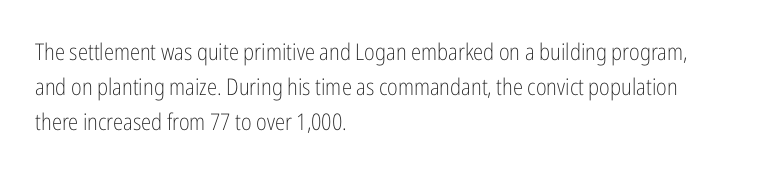
A typesetter would call this leading conventional body-copy spacing. Casual observation: everything's shoved over to the left. Counters stay open thanks to moderate or lighter strokes. The lettering stays uniformly vertical, giving the passage a roman look. No extra tracking has been applied to these lines. The gap between lines stays unmarked.
